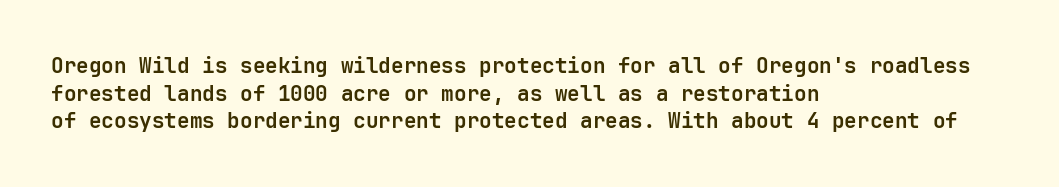
{"italic": "no", "bold": "yes", "underline": "no", "align": "left", "line_spacing": "normal", "line_spacing_ratio": 1.32, "letter_spacing": "normal", "letter_spacing_em": 0.0, "glyph_px": 21}
